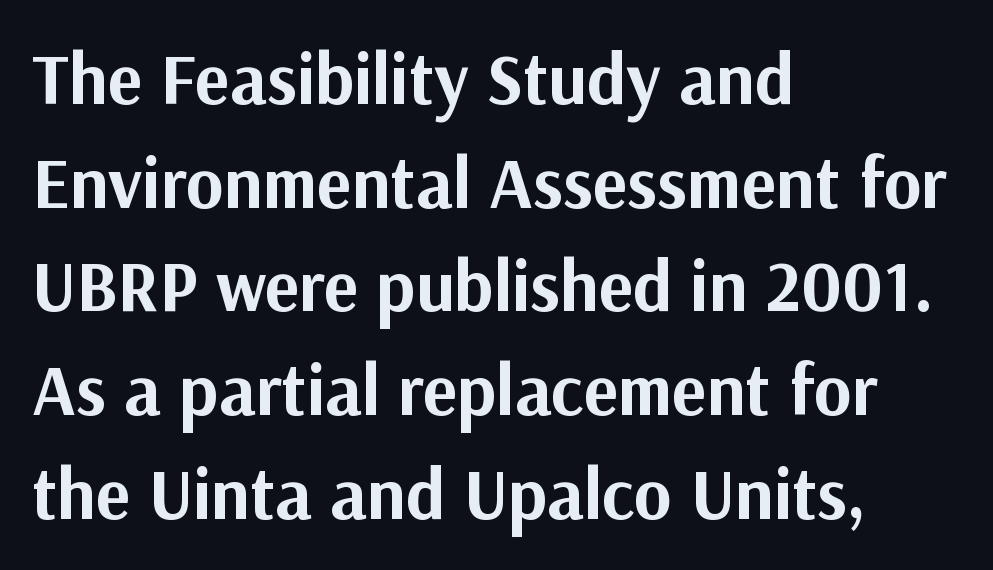
The rendering keeps characters at their native spacing. The letters are bold, with thick, heavy strokes. Nothing sits at the stroke ends, so this counts as sans-serif. This sample keeps an unexceptional amount of space between lines.
